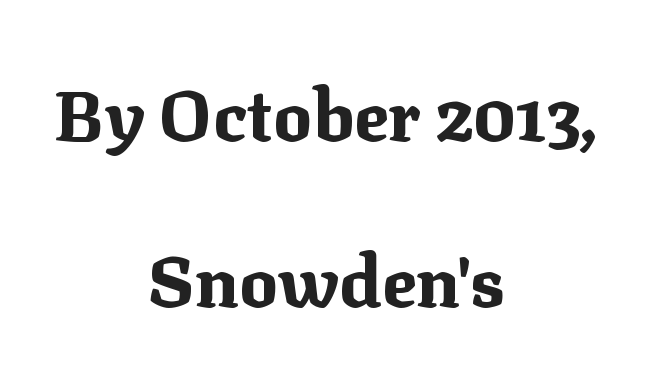
Q: Is the text bold? A: Yes.
Q: Is the text italic (slanted)? A: No, it is upright.
Q: Is the typeface a serif or a sans-serif typeface? A: Serif.
Q: Is the text underlined? A: No.
Q: How is the paragraph aligned? A: Centered.
Q: Is the spacing between letters normal or unusually wide? A: Normal.
Q: Is the spacing between lines tight, normal or loose? A: Loose.
Q: Width (condensed, normal, or wide)? A: Normal.
Q: Stroke contrast? A: Medium.
Q: x-height? A: Medium.
Q: Monospaced? A: No.
